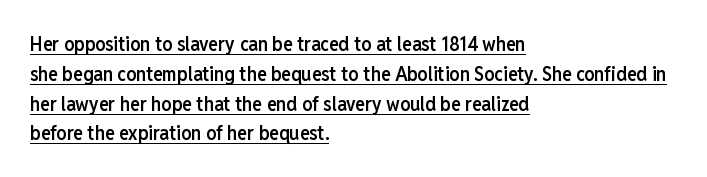
The image shows 20 px text type, upright; set left-aligned, normal line spacing (1.49x), normal letter spacing, underlined.
